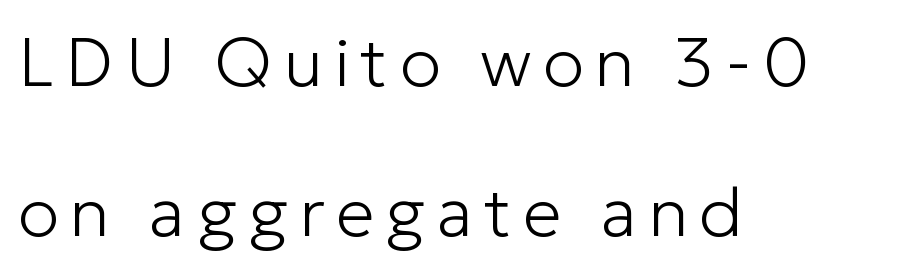
The image shows 69 px light sans-serif type, upright; set left-aligned, loose line spacing (2.18x), not underlined; low stroke contrast and a medium x-height.
